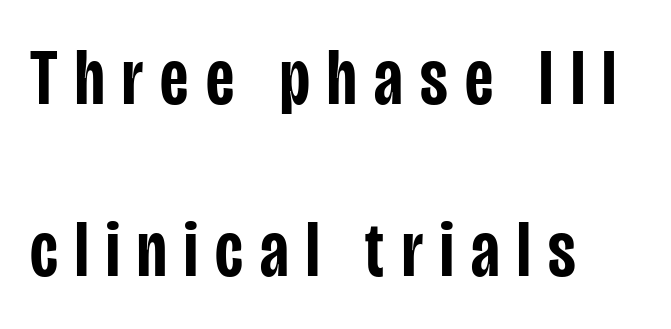
{"serif": "no", "italic": "no", "bold": "semi", "weight": "semibold", "width": "condensed", "stroke_contrast": "low", "x_height": "large", "monospaced": "no", "underline": "no", "align": "left", "line_spacing": "loose", "line_spacing_ratio": 2.18, "letter_spacing": "wide", "letter_spacing_em": 0.22, "glyph_px": 79}
